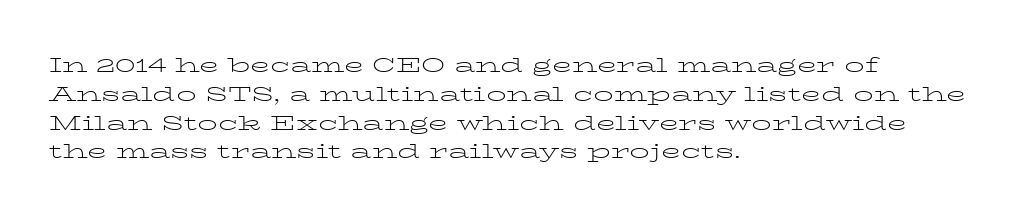
{"italic": "no", "bold": "no", "underline": "no", "align": "left", "line_spacing": "normal", "line_spacing_ratio": 1.44, "letter_spacing": "normal", "letter_spacing_em": 0.0, "glyph_px": 20}
